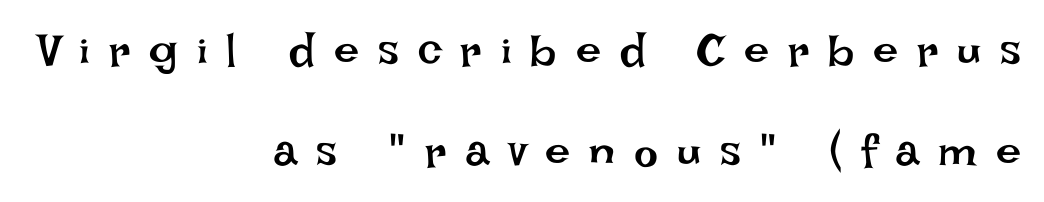
{"italic": "no", "bold": "no", "weight": "regular", "width": "normal", "stroke_contrast": "low", "x_height": "large", "monospaced": "no", "underline": "no", "align": "right", "line_spacing": "loose", "line_spacing_ratio": 2.25, "letter_spacing": "wide", "letter_spacing_em": 0.42, "glyph_px": 45}
